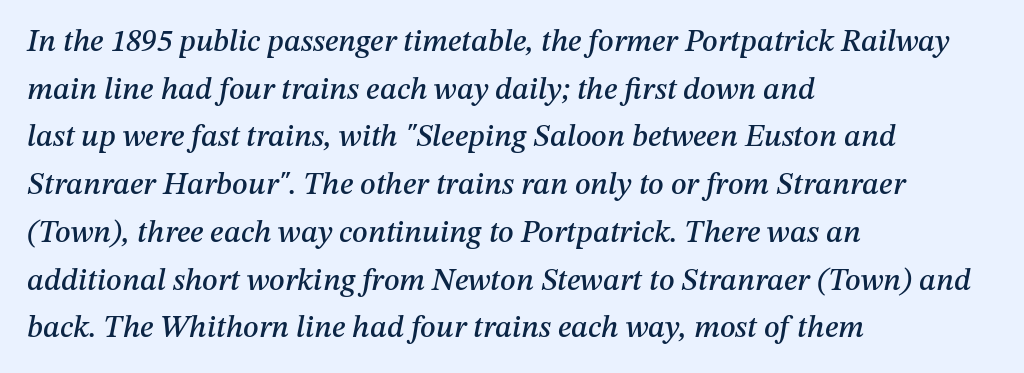
Q: Is the text italic (slanted)? A: Yes, it leans right by about 12 degrees.
Q: Is the text underlined? A: No.
Q: How is the paragraph aligned? A: Left-aligned.
Q: Is the spacing between letters normal or unusually wide? A: Normal.
Q: Is the spacing between lines tight, normal or loose? A: Normal.
Q: Width (condensed, normal, or wide)? A: Normal.
Q: Stroke contrast? A: Medium.
Q: x-height? A: Medium.
Q: Monospaced? A: No.
